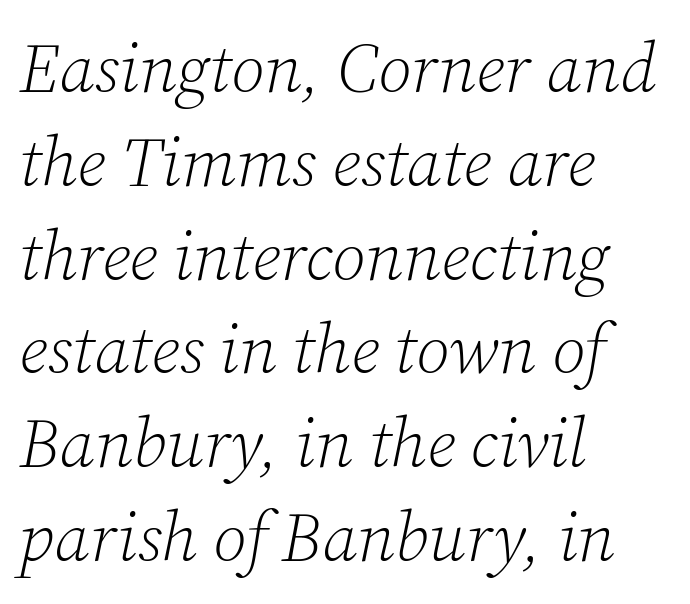
The image shows 70 px light serif type, italic (leaning right); set left-aligned, normal line spacing (1.34x), normal letter spacing, not underlined; low stroke contrast and a medium x-height.
